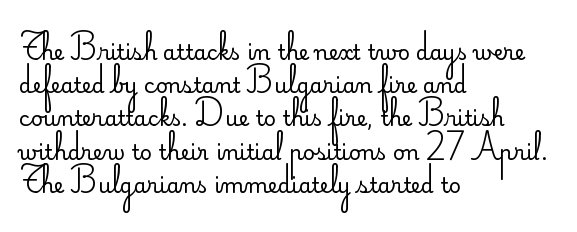
The image shows 21 px text type, upright; set left-aligned, normal line spacing (1.58x), normal letter spacing, not underlined.
